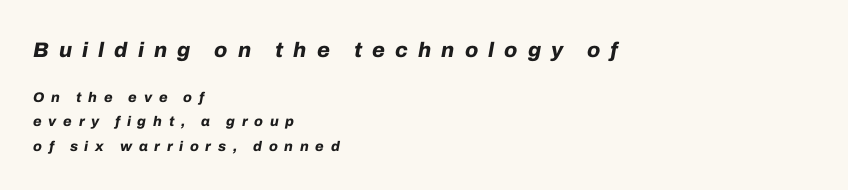
{"italic": "yes", "lean": "right", "slant_degrees": 10, "bold": "yes", "underline": "no", "align": "left", "line_spacing_ratio": 1.73, "letter_spacing": "wide", "letter_spacing_em": 0.48, "larger_block": "first", "size_ratio": 1.5, "glyph_px": 21}
